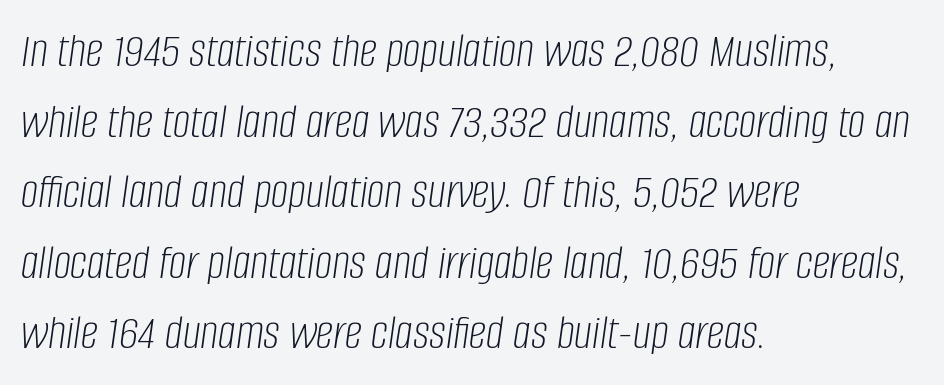
Q: Is the text bold? A: No.
Q: Is the text italic (slanted)? A: Yes, it leans right by about 8 degrees.
Q: Is the text underlined? A: No.
Q: How is the paragraph aligned? A: Left-aligned.
Q: Is the spacing between letters normal or unusually wide? A: Normal.
Q: Is the spacing between lines tight, normal or loose? A: Normal.
Q: Width (condensed, normal, or wide)? A: Condensed.
Q: Stroke contrast? A: Low.
Q: x-height? A: Large.
Q: Monospaced? A: No.
